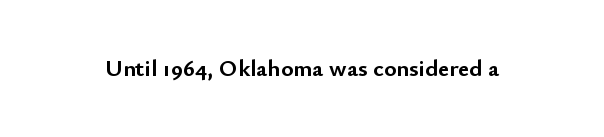
What stands out about the letter spacing? Nothing — it is the standard amount. Upright lettering throughout. Bold? Absolutely — the strokes are thick and heavy. The glyphs are unaccompanied by any horizontal stroke below them.
